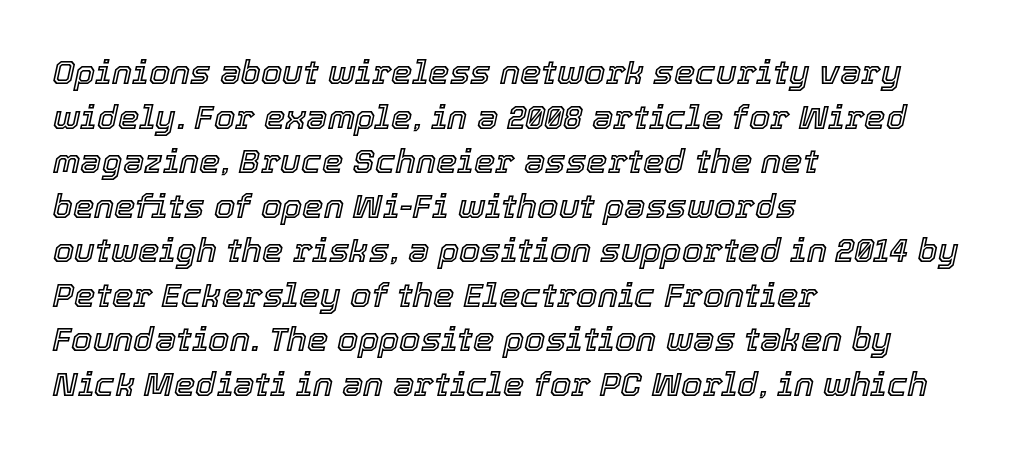
{"italic": "yes", "lean": "right", "slant_degrees": 12, "width": "normal", "x_height": "medium", "monospaced": "no", "underline": "no", "align": "left", "line_spacing": "normal", "line_spacing_ratio": 1.31, "letter_spacing": "normal", "letter_spacing_em": 0.0, "glyph_px": 34}
